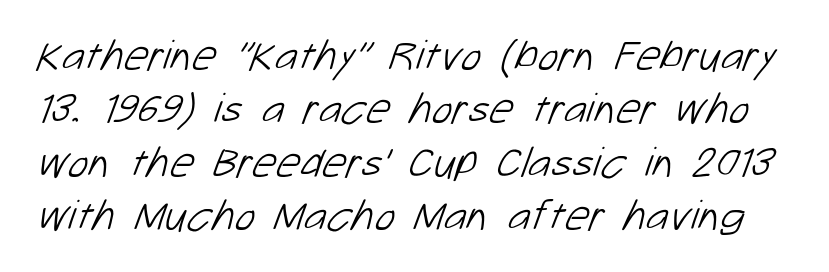
Q: Is the text bold? A: No.
Q: Is the typeface a serif or a sans-serif typeface? A: Sans-serif.
Q: Is the text underlined? A: No.
Q: Is the spacing between letters normal or unusually wide? A: Normal.
Q: Width (condensed, normal, or wide)? A: Normal.
Q: Stroke contrast? A: Low.
Q: x-height? A: Medium.
Q: Monospaced? A: No.
